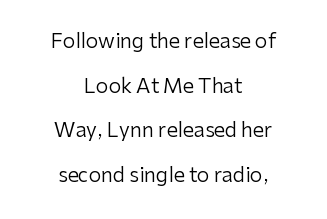
Q: Is the text bold? A: No.
Q: Is the text italic (slanted)? A: No, it is upright.
Q: Is the text underlined? A: No.
Q: How is the paragraph aligned? A: Centered.
Q: Is the spacing between letters normal or unusually wide? A: Normal.
Q: Is the spacing between lines tight, normal or loose? A: Loose.
